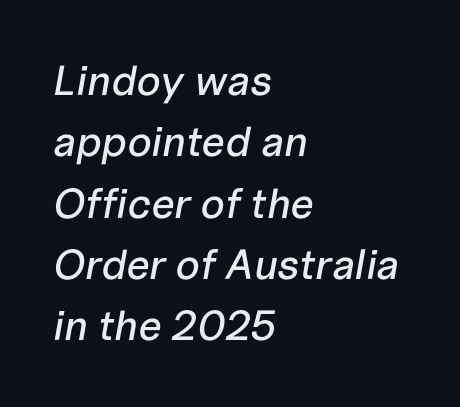
{"italic": "yes", "lean": "right", "slant_degrees": 10, "width": "normal", "stroke_contrast": "low", "x_height": "medium", "monospaced": "no", "underline": "no", "align": "left", "line_spacing": "normal", "line_spacing_ratio": 1.46, "letter_spacing": "normal", "letter_spacing_em": 0.0, "glyph_px": 42}
